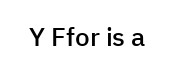
{"italic": "no", "bold": "semi", "underline": "no", "letter_spacing": "normal", "letter_spacing_em": 0.0, "glyph_px": 26}
